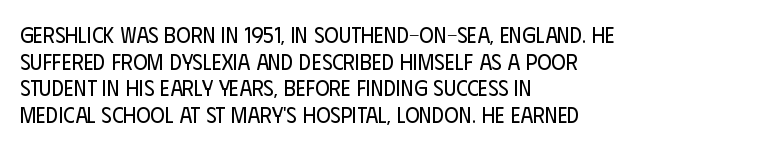
Q: Is the text bold? A: No.
Q: Is the text italic (slanted)? A: No, it is upright.
Q: Is the text underlined? A: No.
Q: How is the paragraph aligned? A: Left-aligned.
Q: Is the spacing between letters normal or unusually wide? A: Normal.
